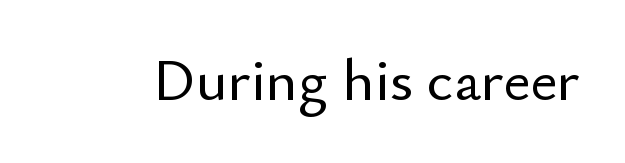
{"serif": "no", "italic": "no", "width": "normal", "stroke_contrast": "low", "x_height": "small", "monospaced": "no", "underline": "no", "letter_spacing": "normal", "letter_spacing_em": 0.0, "glyph_px": 60}
